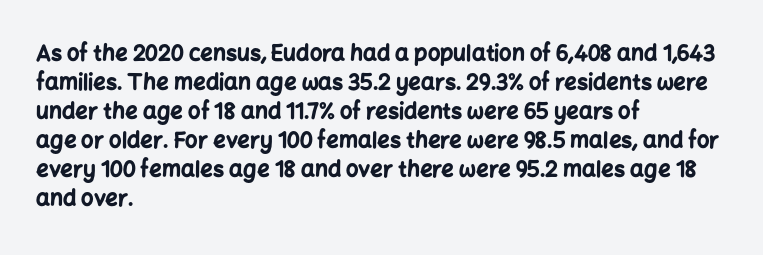
Q: Is the text bold? A: Yes.
Q: Is the text italic (slanted)? A: No, it is upright.
Q: Is the text underlined? A: No.
Q: How is the paragraph aligned? A: Left-aligned.
Q: Is the spacing between letters normal or unusually wide? A: Normal.
Q: Is the spacing between lines tight, normal or loose? A: Normal.
